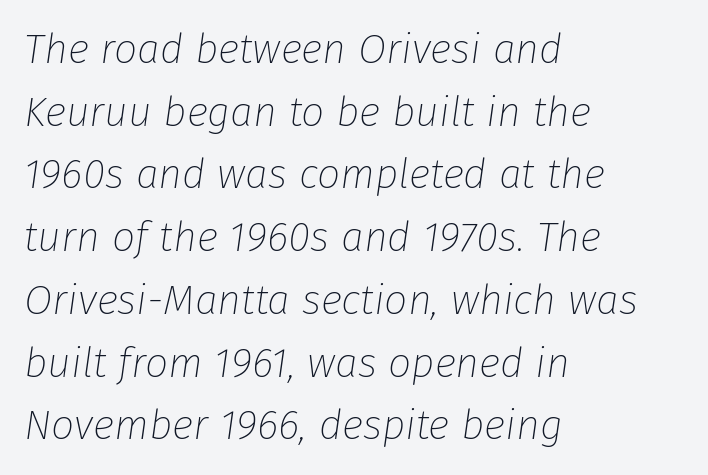
Letters rest on an invisible, unmarked baseline. These glyphs show unthickened strokes, regular width or finer. Think of a printed novel: that variable character pitch is what you see here. Observe the ordinary spacing: letters are neighbours, not strangers.
